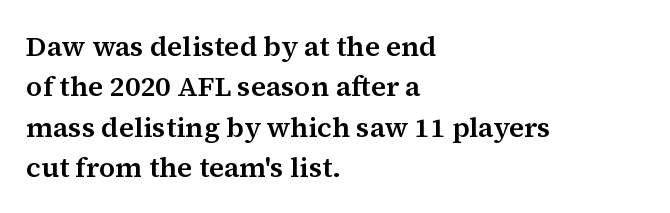
Q: Is the text italic (slanted)? A: No, it is upright.
Q: Is the typeface a serif or a sans-serif typeface? A: Serif.
Q: Is the text underlined? A: No.
Q: How is the paragraph aligned? A: Left-aligned.
Q: Is the spacing between letters normal or unusually wide? A: Normal.
Q: Is the spacing between lines tight, normal or loose? A: Normal.
Q: Width (condensed, normal, or wide)? A: Normal.
Q: Stroke contrast? A: Medium.
Q: x-height? A: Medium.
Q: Monospaced? A: No.
